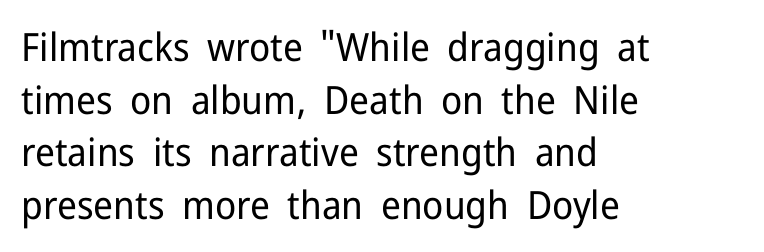
Is this a fixed-width face? No — the glyphs have proportional, varying widths. Regarding serifs, this sample does without them. Quick note: underline off. Ordinary non-slanted type is in use.
